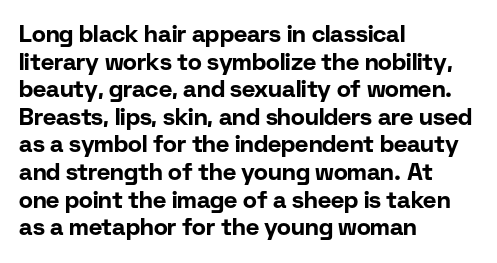
The image shows 23 px bold type, upright; set left-aligned, line spacing 1.2x, normal letter spacing, not underlined.
